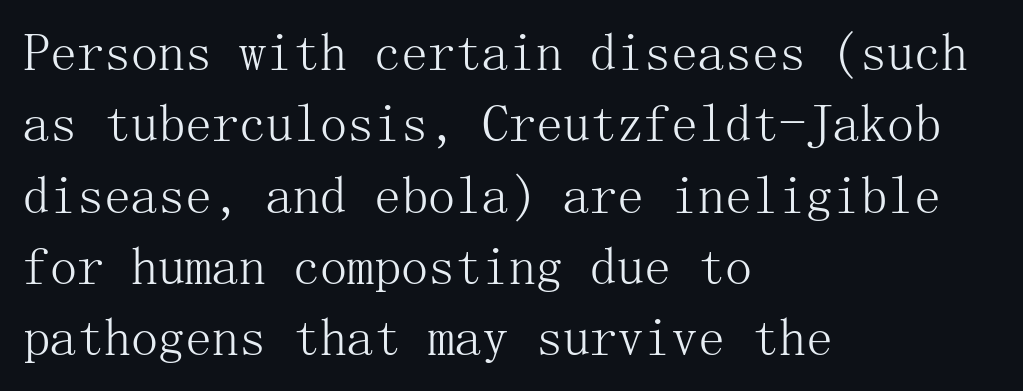
Q: Is the text bold? A: No.
Q: Is the text italic (slanted)? A: No, it is upright.
Q: Is the typeface a serif or a sans-serif typeface? A: Serif.
Q: Is the text underlined? A: No.
Q: How is the paragraph aligned? A: Left-aligned.
Q: Is the spacing between letters normal or unusually wide? A: Normal.
Q: Is the spacing between lines tight, normal or loose? A: Normal.
Q: Width (condensed, normal, or wide)? A: Normal.
Q: Stroke contrast? A: Medium.
Q: x-height? A: Medium.
